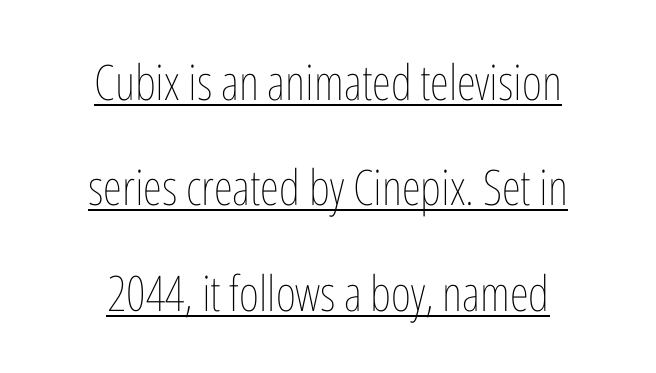
Q: Is the text bold? A: No.
Q: Is the text italic (slanted)? A: No, it is upright.
Q: Is the text underlined? A: Yes.
Q: How is the paragraph aligned? A: Centered.
Q: Is the spacing between letters normal or unusually wide? A: Normal.
Q: Is the spacing between lines tight, normal or loose? A: Loose.
Q: Width (condensed, normal, or wide)? A: Condensed.
Q: Stroke contrast? A: Low.
Q: x-height? A: Medium.
Q: Monospaced? A: No.
